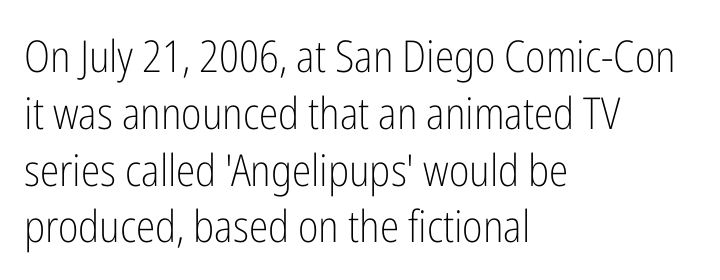
{"serif": "no", "italic": "no", "bold": "no", "weight": "light", "width": "condensed", "stroke_contrast": "low", "x_height": "medium", "monospaced": "no", "underline": "no", "align": "left", "line_spacing": "normal", "line_spacing_ratio": 1.29, "letter_spacing": "normal", "letter_spacing_em": 0.0, "glyph_px": 44}
